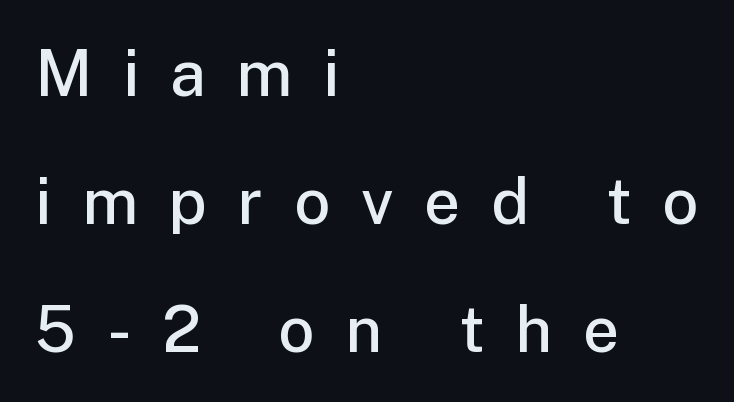
The image shows 64 px semibold sans-serif type, upright; set left-aligned, loose line spacing (2.0x), unusually wide letter spacing (+0.48 em), not underlined; low stroke contrast and a medium x-height.
